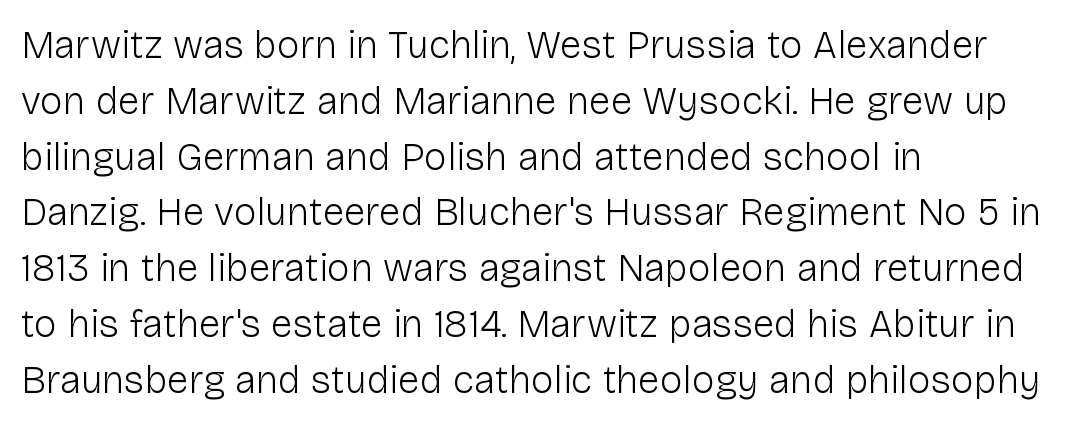
The image shows 39 px light sans-serif type, upright; set left-aligned, normal line spacing (1.43x), normal letter spacing, not underlined; low stroke contrast and a medium x-height.
